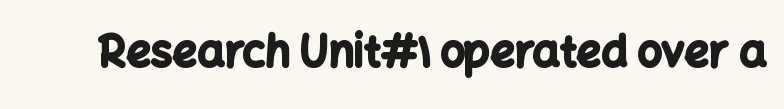
{"serif": "no", "italic": "no", "bold": "yes", "weight": "bold", "width": "normal", "stroke_contrast": "low", "x_height": "medium", "monospaced": "no", "underline": "no", "letter_spacing": "normal", "letter_spacing_em": 0.0, "glyph_px": 43}
